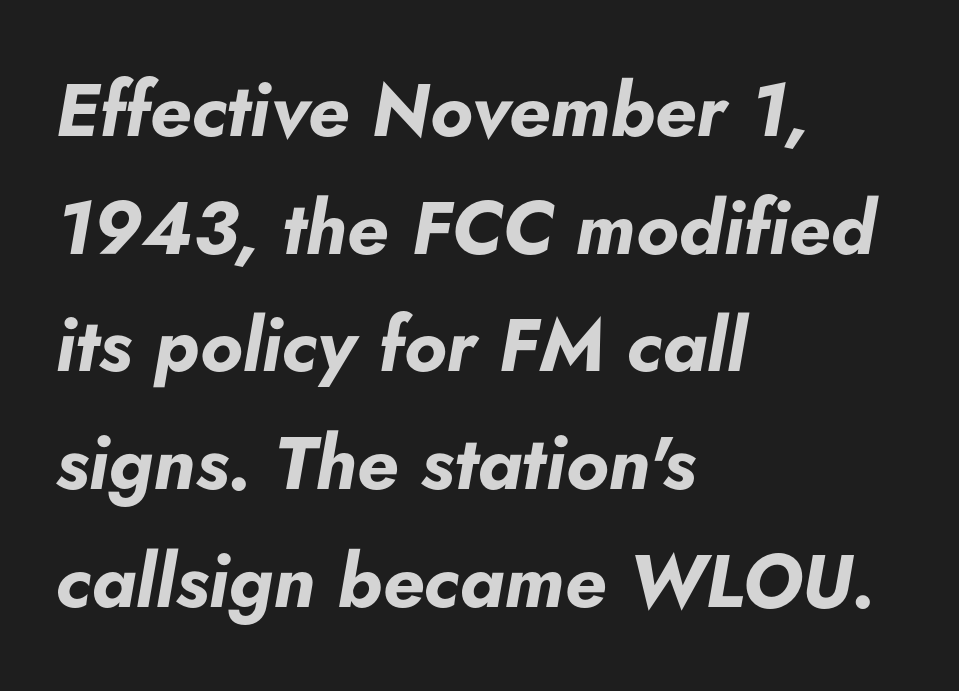
Is there much room between lines? A standard amount, neither cramped nor airy. These words are printed bold, with thick strokes throughout. The face used here is proportionally spaced, like ordinary book or web type. The horizontal fit of the characters is conventional and even.
